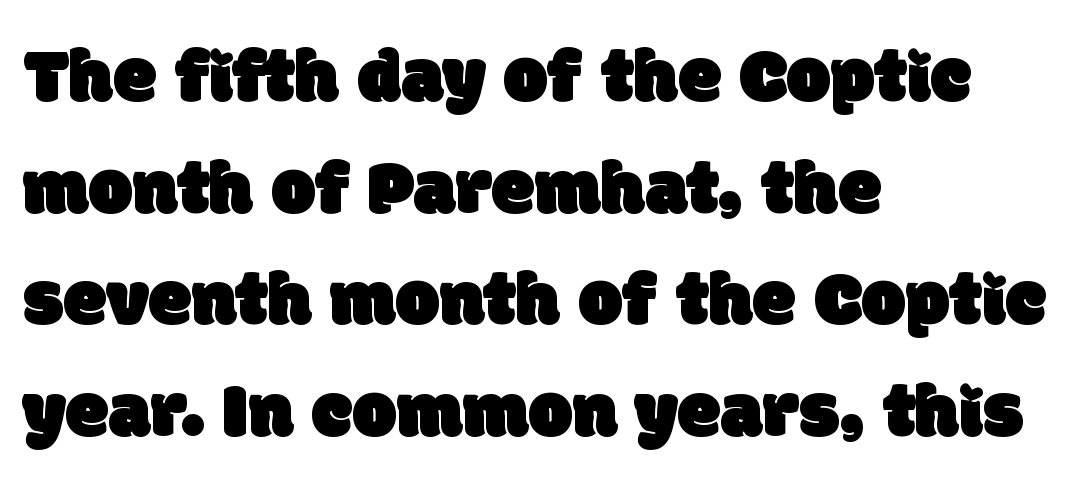
Q: Is the typeface a serif or a sans-serif typeface? A: Sans-serif.
Q: Is the text underlined? A: No.
Q: How is the paragraph aligned? A: Left-aligned.
Q: Is the spacing between letters normal or unusually wide? A: Normal.
Q: Is the spacing between lines tight, normal or loose? A: Normal.
Q: Width (condensed, normal, or wide)? A: Normal.
Q: Stroke contrast? A: Low.
Q: x-height? A: Large.
Q: Monospaced? A: No.
